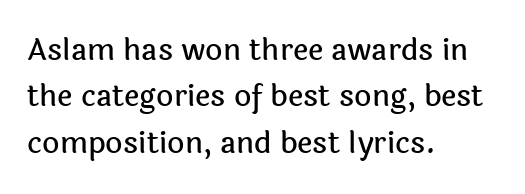
Vertical strokes here are truly vertical. A sans-serif font was chosen for this passage. The setting favours the left margin, as ordinary paragraphs usually do. Each letter keeps its own natural width here, so spacing adapts to shape. If you measured baseline to baseline, you'd find a middling distance. Does extra space separate the letters? No, they use regular spacing.
